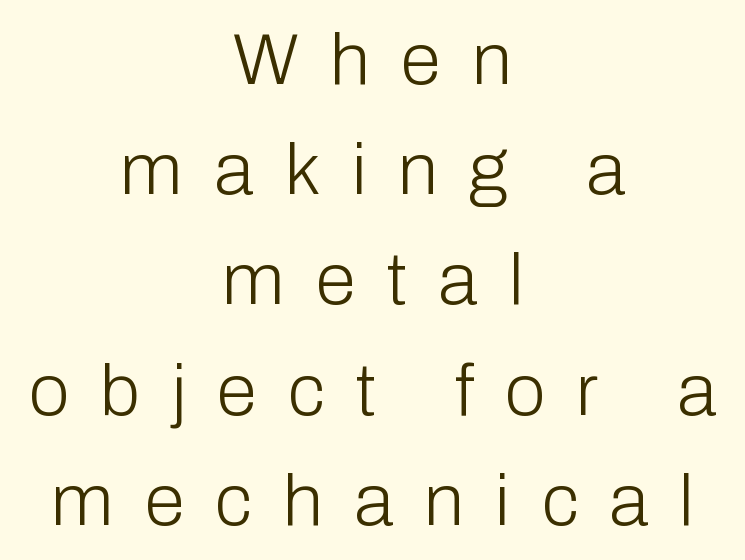
{"serif": "no", "italic": "no", "bold": "no", "weight": "light", "width": "normal", "stroke_contrast": "low", "x_height": "medium", "monospaced": "no", "underline": "no", "align": "center", "line_spacing": "normal", "line_spacing_ratio": 1.51, "letter_spacing": "wide", "letter_spacing_em": 0.43, "glyph_px": 73}
